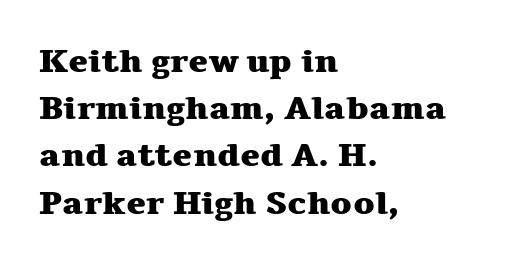
{"serif": "yes", "italic": "no", "bold": "yes", "weight": "heavy", "width": "wide", "stroke_contrast": "medium", "x_height": "medium", "monospaced": "no", "underline": "no", "align": "left", "line_spacing": "normal", "line_spacing_ratio": 1.43, "letter_spacing": "normal", "letter_spacing_em": 0.0, "glyph_px": 33}
